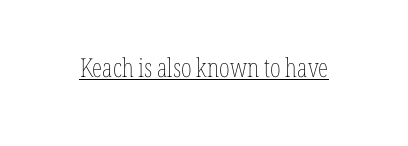
Q: Is the text bold? A: No.
Q: Is the text italic (slanted)? A: No, it is upright.
Q: Is the text underlined? A: Yes.
Q: Is the spacing between letters normal or unusually wide? A: Normal.
